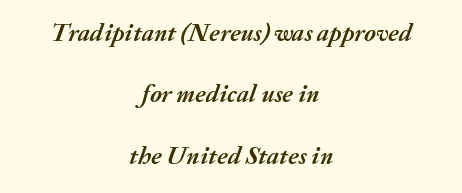
{"italic": "yes", "lean": "right", "slant_degrees": 20, "bold": "yes", "underline": "no", "align": "center", "line_spacing": "loose", "line_spacing_ratio": 2.46, "letter_spacing": "normal", "letter_spacing_em": 0.0, "glyph_px": 25}
